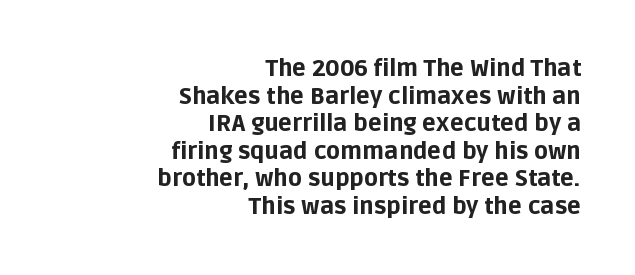
The image shows 23 px bold type, upright; set right-aligned, line spacing 1.2x, normal letter spacing, not underlined.
